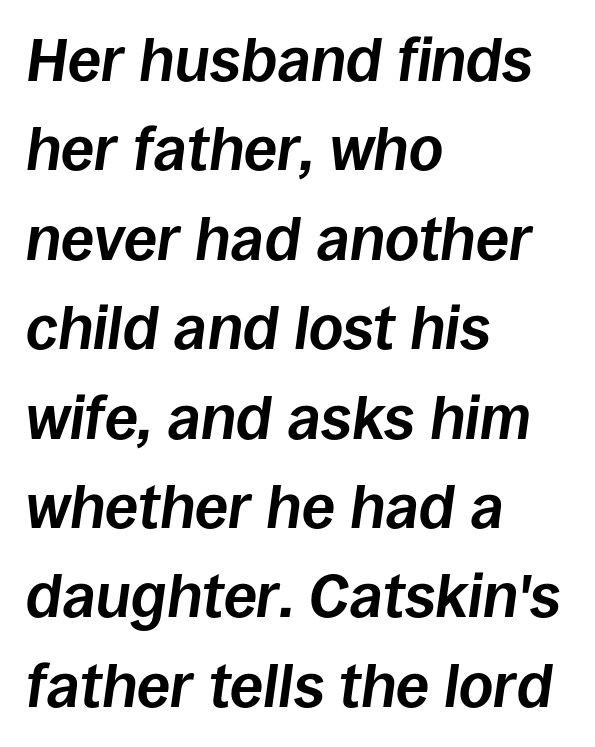
The image shows 60 px bold type, italic (leaning right); set left-aligned, normal line spacing (1.49x), normal letter spacing, not underlined; low stroke contrast and a large x-height.
